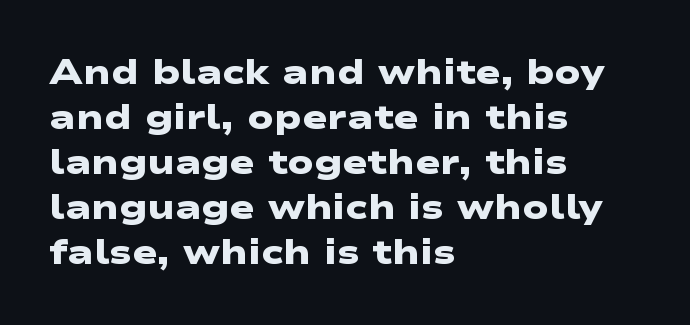
{"serif": "no", "bold": "yes", "weight": "heavy", "width": "wide", "stroke_contrast": "low", "x_height": "medium", "monospaced": "no", "underline": "no", "align": "left", "line_spacing": "normal", "line_spacing_ratio": 1.32, "letter_spacing": "normal", "letter_spacing_em": 0.0, "glyph_px": 34}
